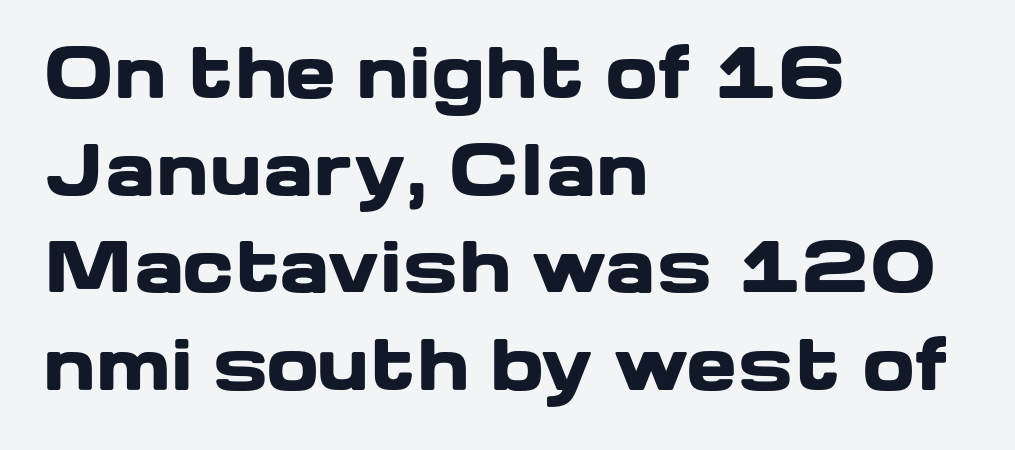
The paragraph shown leans on its left margin. The rendering uses natural spacing where letterforms have individual widths. The type is set solid horizontally, with unmodified tracking. Is there much room between lines? A standard amount, neither cramped nor airy. The passage shown is typeset with a sans-serif family.
